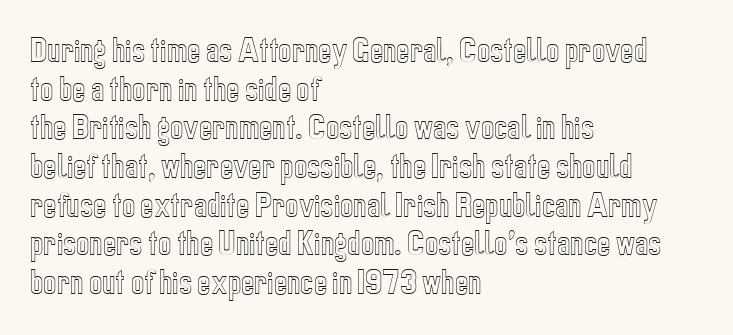
{"italic": "no", "width": "condensed", "x_height": "medium", "monospaced": "no", "underline": "no", "align": "left", "line_spacing": "normal", "line_spacing_ratio": 1.38, "letter_spacing": "normal", "letter_spacing_em": 0.0, "glyph_px": 28}
